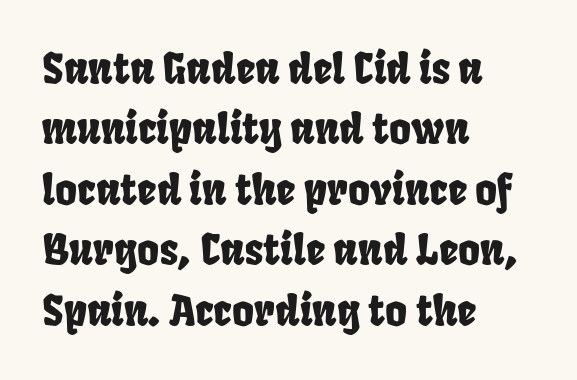
The image shows 42 px condensed sans-serif type; set left-aligned, normal line spacing (1.44x), normal letter spacing, not underlined; low stroke contrast and a large x-height.
